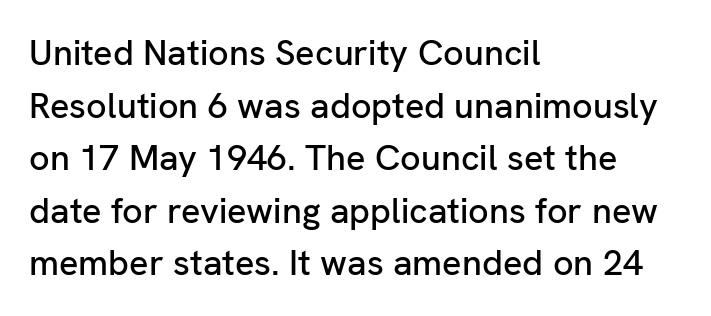
Default kerning and tracking; the words read as compact shapes. Regarding serifs, this sample does without them. Every row of glyphs begins at an identical x-position on the left. One glance says typical: line gaps are just what's usual. Is this a fixed-width face? No — the glyphs have proportional, varying widths. Lines of text with bare space underneath.
